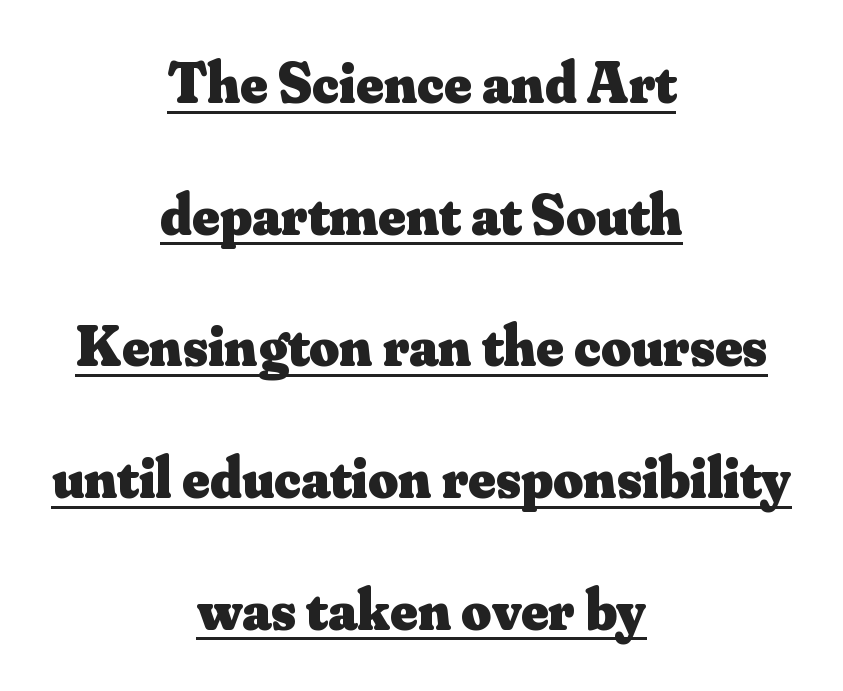
Q: Is the text bold? A: Yes.
Q: Is the text italic (slanted)? A: No, it is upright.
Q: Is the typeface a serif or a sans-serif typeface? A: Serif.
Q: Is the text underlined? A: Yes.
Q: How is the paragraph aligned? A: Centered.
Q: Is the spacing between letters normal or unusually wide? A: Normal.
Q: Is the spacing between lines tight, normal or loose? A: Loose.
Q: Width (condensed, normal, or wide)? A: Normal.
Q: Stroke contrast? A: Medium.
Q: x-height? A: Small.
Q: Monospaced? A: No.
